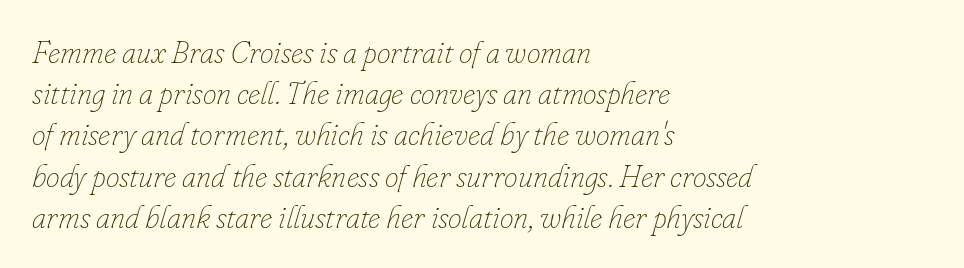
The image shows 31 px thin type, italic (leaning right); set left-aligned, normal line spacing (1.33x), normal letter spacing, not underlined; low stroke contrast and a small x-height.
